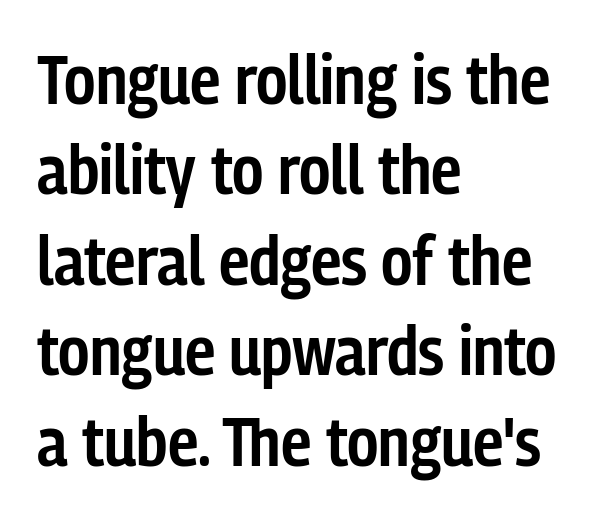
{"serif": "no", "italic": "no", "bold": "semi", "weight": "semibold", "width": "condensed", "stroke_contrast": "low", "x_height": "medium", "monospaced": "no", "underline": "no", "align": "left", "line_spacing": "normal", "line_spacing_ratio": 1.31, "letter_spacing": "normal", "letter_spacing_em": 0.0, "glyph_px": 69}
